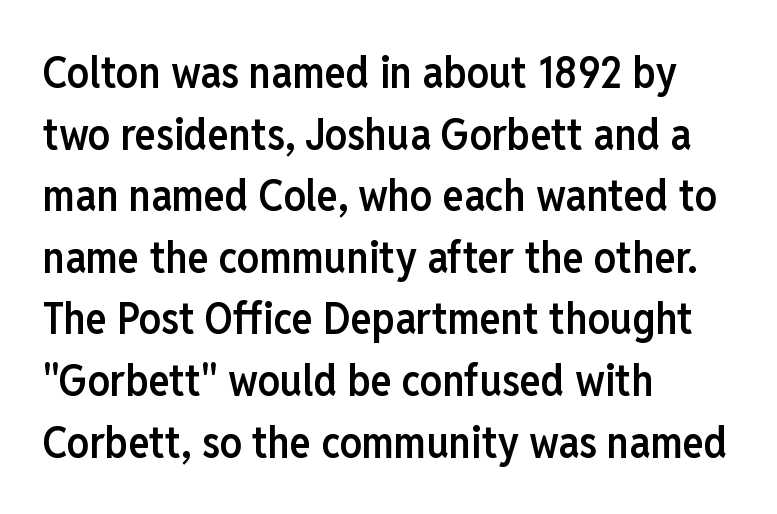
{"serif": "no", "italic": "no", "bold": "semi", "weight": "semibold", "width": "condensed", "stroke_contrast": "low", "x_height": "medium", "monospaced": "no", "underline": "no", "align": "left", "line_spacing": "normal", "line_spacing_ratio": 1.4, "letter_spacing": "normal", "letter_spacing_em": 0.0, "glyph_px": 44}
